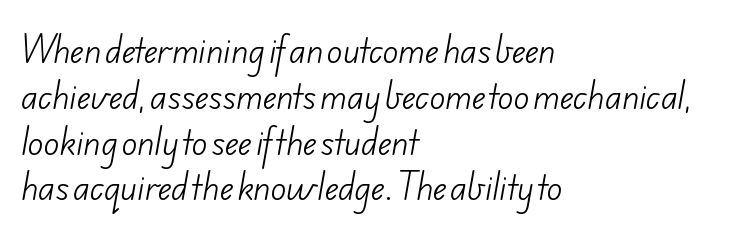
Q: Is the text bold? A: No.
Q: Is the typeface a serif or a sans-serif typeface? A: Sans-serif.
Q: Is the text underlined? A: No.
Q: How is the paragraph aligned? A: Left-aligned.
Q: Is the spacing between letters normal or unusually wide? A: Normal.
Q: Is the spacing between lines tight, normal or loose? A: Normal.
Q: Width (condensed, normal, or wide)? A: Normal.
Q: Stroke contrast? A: Low.
Q: x-height? A: Small.
Q: Monospaced? A: No.
